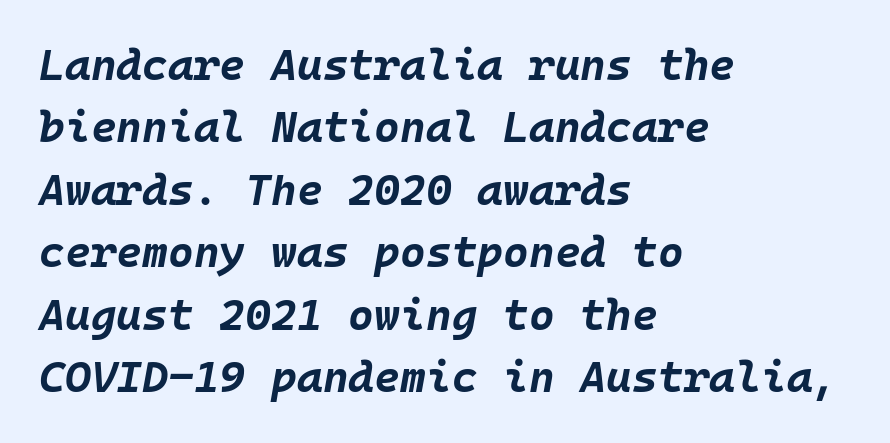
These lines are rendered in a fixed-pitch font. No extra tracking has been applied to these lines. Notice how the stems are inclined rather than vertical — that's the hallmark of italics. The baseline area is clear.
